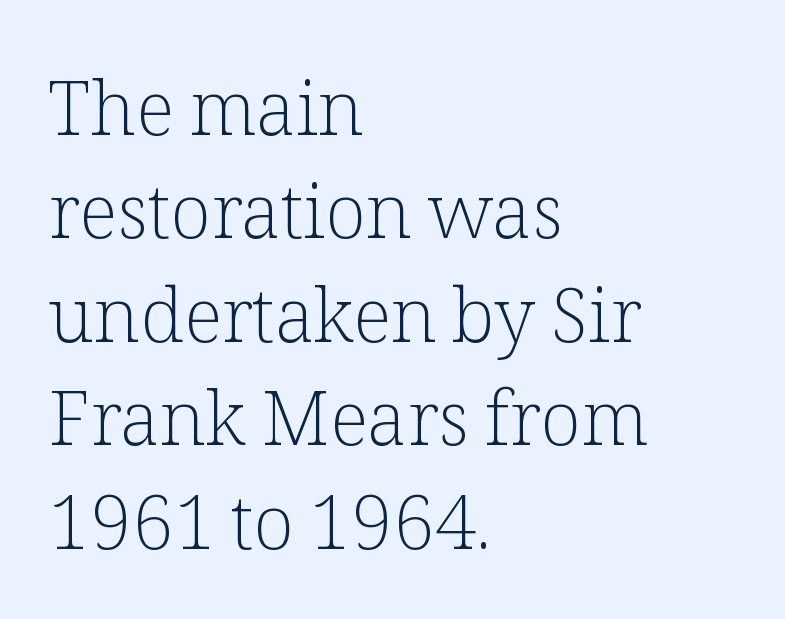
Horizontally, the lines are justified to the leading edge only. The specimen omits any rule beneath the text block's lines. These lines are rendered in a variable-pitch font. Notice how descenders clear the ascenders below comfortably — that's standard leading.
